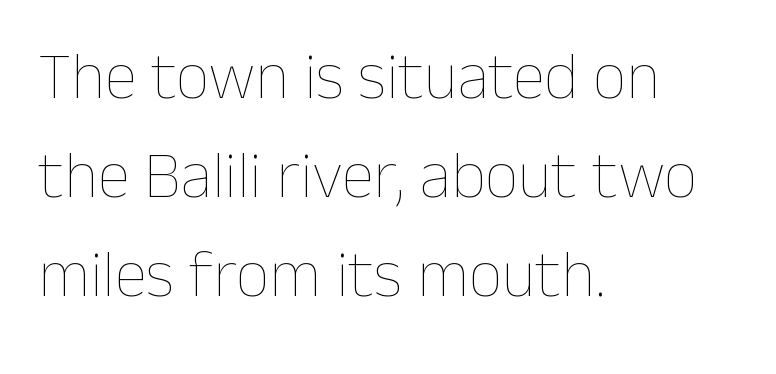
Is there any slant? The stems are plumb. These lines are rendered in a variable-pitch font. Caption: multi-line text, flush left, ragged right. The glyphs are unaccompanied by any horizontal stroke below them. A quiet, ordinary-to-light weight characterises the typeface. One glance says typical: line gaps are just what's usual.
